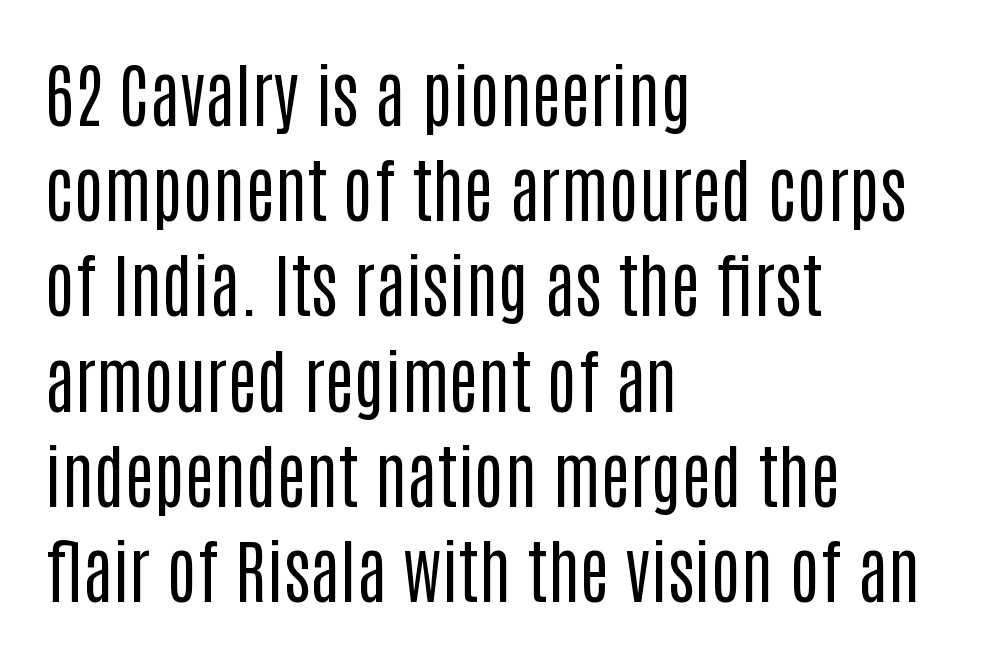
Q: Is the text bold? A: No.
Q: Is the text italic (slanted)? A: No, it is upright.
Q: Is the typeface a serif or a sans-serif typeface? A: Sans-serif.
Q: Is the text underlined? A: No.
Q: How is the paragraph aligned? A: Left-aligned.
Q: Is the spacing between letters normal or unusually wide? A: Normal.
Q: Is the spacing between lines tight, normal or loose? A: Normal.
Q: Width (condensed, normal, or wide)? A: Condensed.
Q: Stroke contrast? A: Low.
Q: x-height? A: Large.
Q: Monospaced? A: No.
